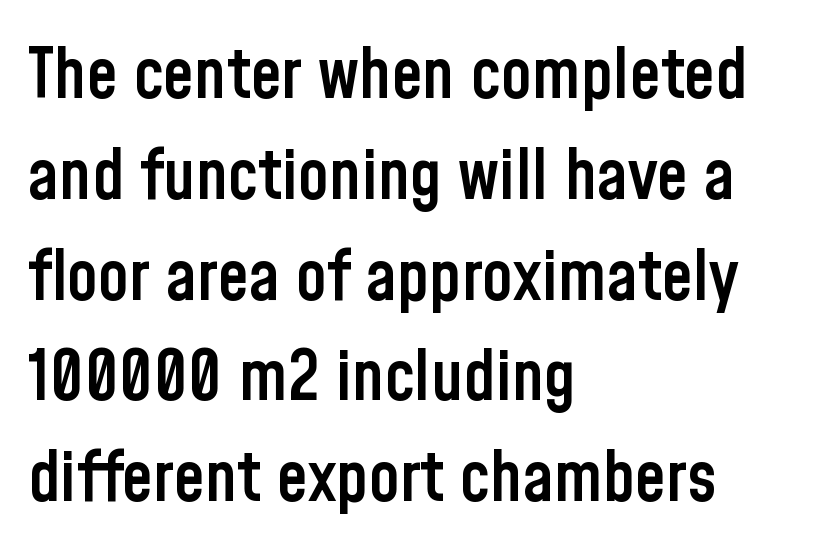
The image shows 70 px semibold, condensed sans-serif type, upright; set left-aligned, normal line spacing (1.44x), normal letter spacing, not underlined; low stroke contrast and a medium x-height.
